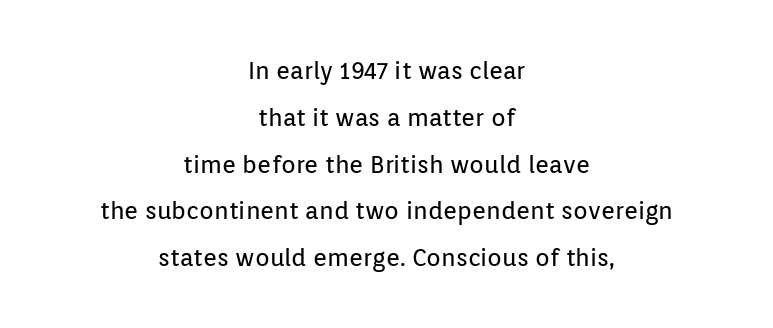
The image shows 24 px text type, upright; set centered, loose line spacing (1.95x), normal letter spacing, not underlined.
